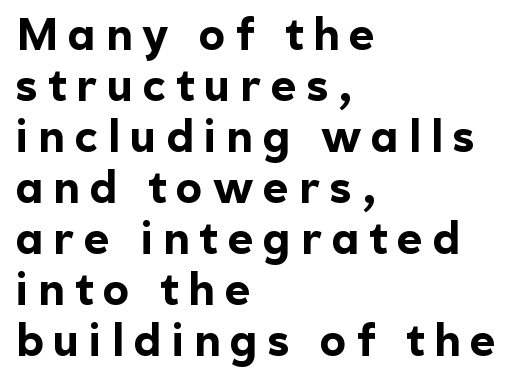
The image shows 44 px bold sans-serif type, upright; set left-aligned, line spacing 1.16x, unusually wide letter spacing (+0.23 em), not underlined; a medium x-height.
